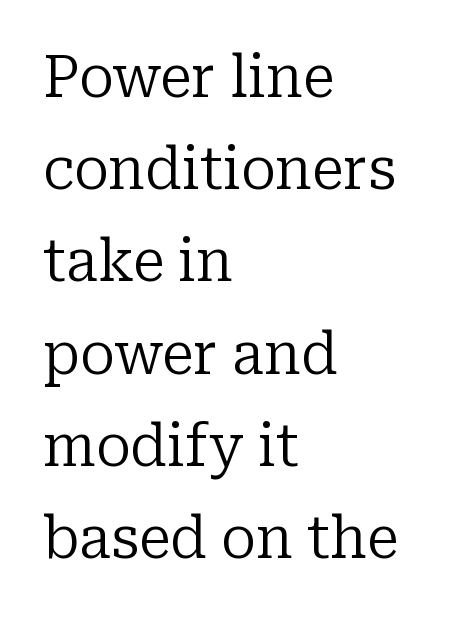
The image shows 58 px regular-weight serif type, upright; set left-aligned, normal line spacing (1.59x), normal letter spacing, not underlined; low stroke contrast and a medium x-height.
